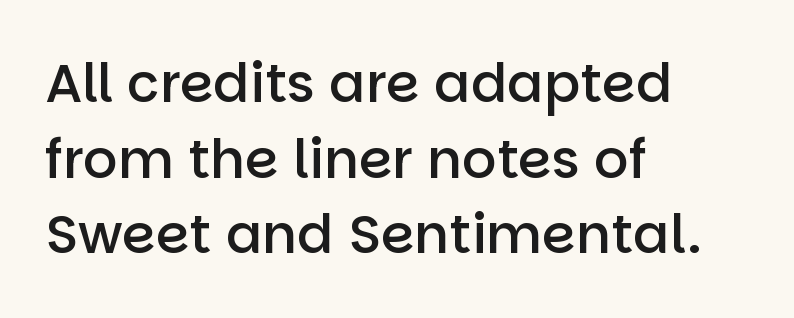
Type style note: lacks serifs. The line texture is even and compact thanks to regular tracking. The gap between lines stays unmarked. Every stem runs plumb, perpendicular to the baseline. A classic flush-left, rag-right setting is used for this passage.
